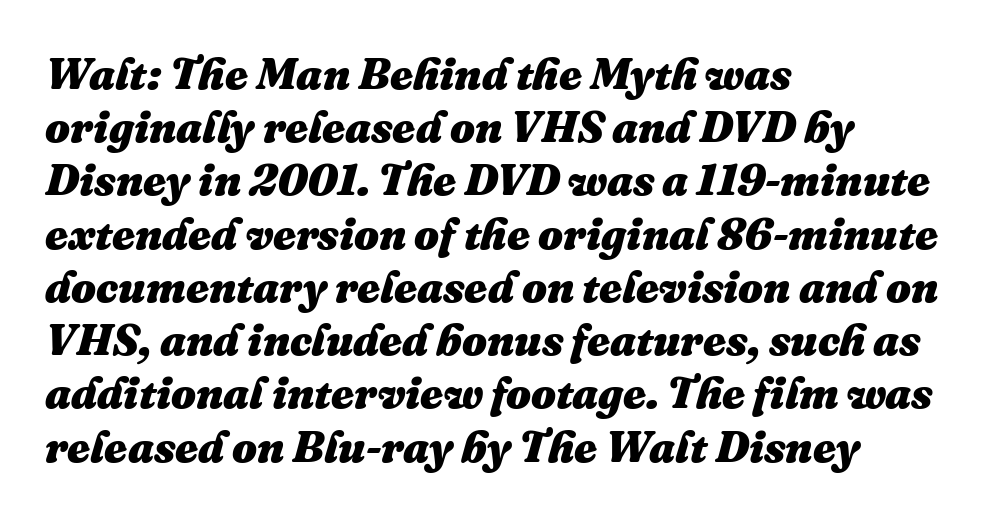
Q: Is the text bold? A: Yes.
Q: Is the text italic (slanted)? A: Yes, it leans right by about 16 degrees.
Q: Is the text underlined? A: No.
Q: How is the paragraph aligned? A: Left-aligned.
Q: Is the spacing between letters normal or unusually wide? A: Normal.
Q: Width (condensed, normal, or wide)? A: Normal.
Q: Stroke contrast? A: Medium.
Q: x-height? A: Medium.
Q: Monospaced? A: No.
